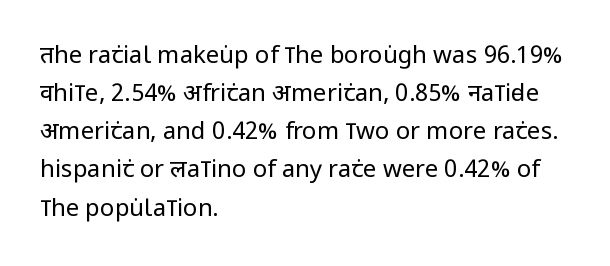
The image shows 24 px text type, upright; set left-aligned, normal line spacing (1.59x), normal letter spacing, not underlined.
